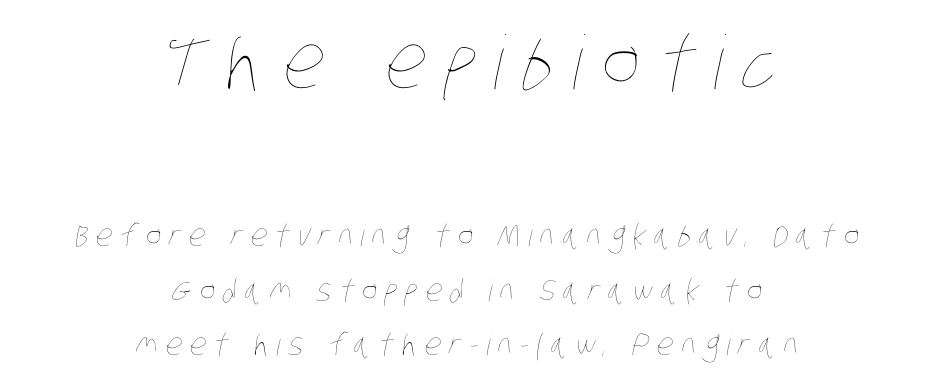
Caption: expanded tracking, letters set apart. Look at the glyph heights: the upper group is clearly the bigger setting. Is the block centered? Yes — each line is placed symmetrically about the middle. The letters advance in unequal steps, a hallmark of proportional type. Glance below the letters and you will spot only blank space.
